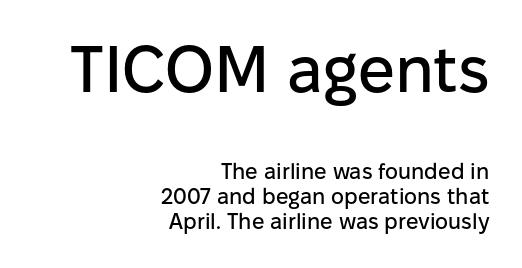
Q: Is the text italic (slanted)? A: No, it is upright.
Q: Is the typeface a serif or a sans-serif typeface? A: Sans-serif.
Q: Is the text underlined? A: No.
Q: How is the paragraph aligned? A: Right-aligned.
Q: Is the spacing between letters normal or unusually wide? A: Normal.
Q: Is the spacing between lines tight, normal or loose? A: Tight.
Q: Which block of text is set in a larger size, the first (top) or the second (bottom)? A: The first (top) one.
Q: Width (condensed, normal, or wide)? A: Normal.
Q: Stroke contrast? A: Low.
Q: x-height? A: Medium.
Q: Monospaced? A: No.
